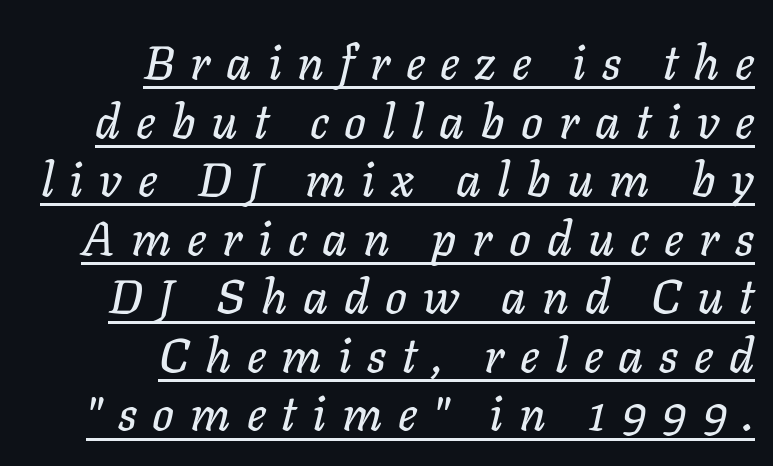
Q: Is the text italic (slanted)? A: Yes, it leans right by about 11 degrees.
Q: Is the text underlined? A: Yes.
Q: How is the paragraph aligned? A: Right-aligned.
Q: Is the spacing between letters normal or unusually wide? A: Unusually wide.
Q: Width (condensed, normal, or wide)? A: Normal.
Q: Stroke contrast? A: Low.
Q: x-height? A: Medium.
Q: Monospaced? A: No.
